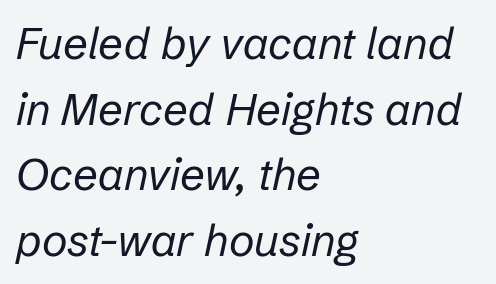
{"italic": "yes", "lean": "right", "slant_degrees": 12, "bold": "no", "weight": "regular", "width": "normal", "stroke_contrast": "low", "x_height": "medium", "monospaced": "no", "underline": "no", "align": "left", "line_spacing": "normal", "line_spacing_ratio": 1.49, "letter_spacing": "normal", "letter_spacing_em": 0.0, "glyph_px": 44}
